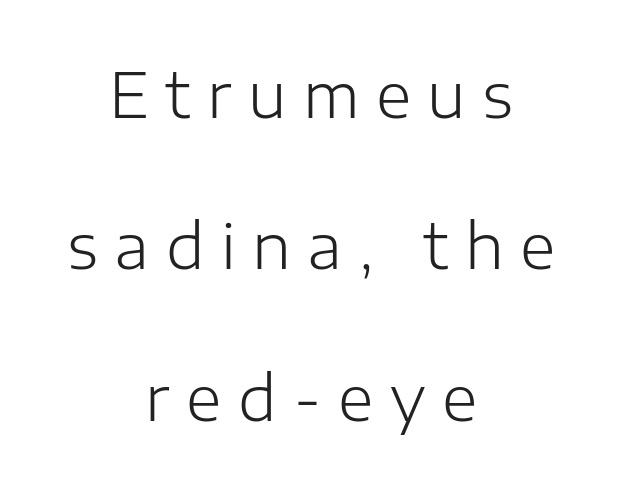
{"serif": "no", "italic": "no", "bold": "no", "weight": "light", "width": "normal", "stroke_contrast": "low", "x_height": "medium", "monospaced": "no", "underline": "no", "align": "center", "line_spacing": "loose", "line_spacing_ratio": 2.48, "letter_spacing": "wide", "letter_spacing_em": 0.27, "glyph_px": 61}
